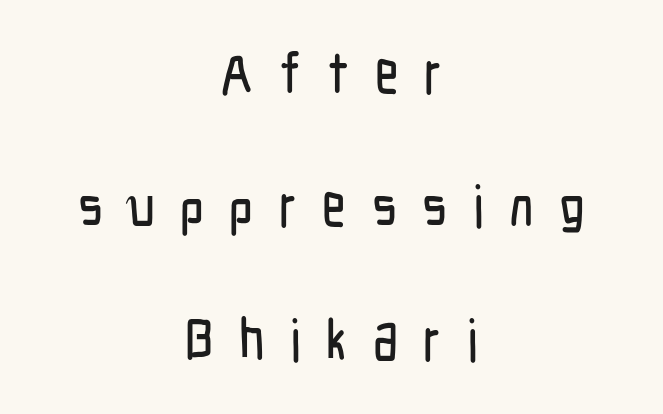
{"serif": "no", "italic": "no", "width": "condensed", "stroke_contrast": "low", "x_height": "medium", "monospaced": "no", "underline": "no", "align": "center", "line_spacing": "loose", "line_spacing_ratio": 2.3, "letter_spacing": "wide", "letter_spacing_em": 0.44, "glyph_px": 58}
